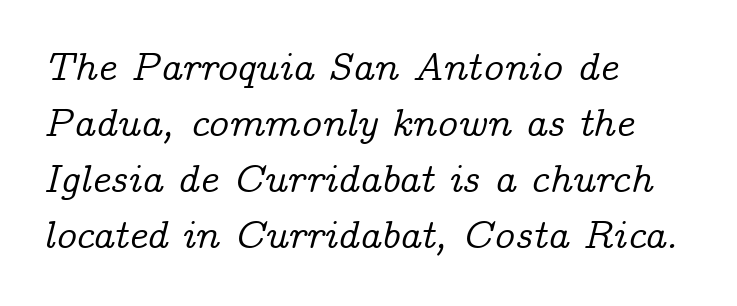
Normally led — the rows are evenly, conventionally spaced. I'd call this a serif setting — the letters wear small feet. Layout note: lines flush left. When letters slant like this, we call the style italic.
